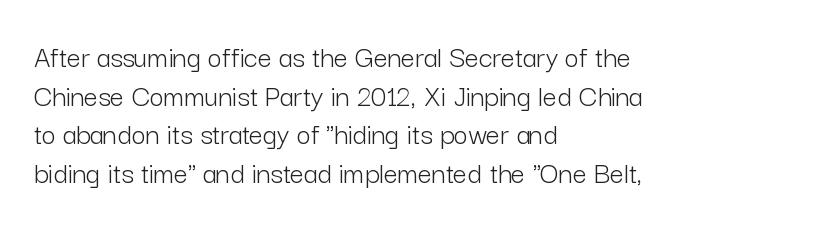
The image shows 31 px light sans-serif type, upright; set left-aligned, normal line spacing (1.25x), normal letter spacing, not underlined; low stroke contrast and a medium x-height.
